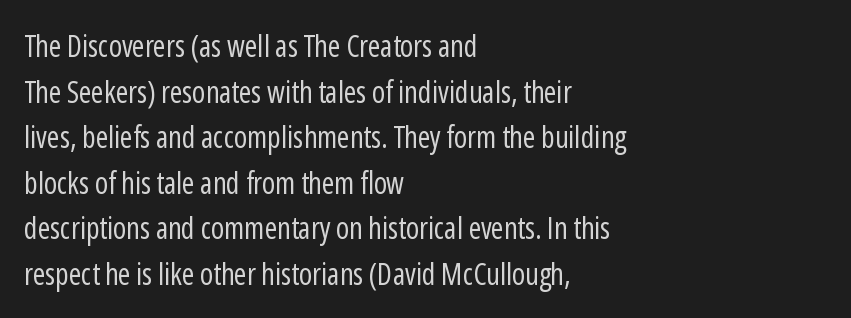
Q: Is the text bold? A: No.
Q: Is the text italic (slanted)? A: No, it is upright.
Q: Is the typeface a serif or a sans-serif typeface? A: Sans-serif.
Q: Is the text underlined? A: No.
Q: How is the paragraph aligned? A: Left-aligned.
Q: Is the spacing between letters normal or unusually wide? A: Normal.
Q: Is the spacing between lines tight, normal or loose? A: Normal.
Q: Width (condensed, normal, or wide)? A: Condensed.
Q: Stroke contrast? A: Low.
Q: x-height? A: Medium.
Q: Monospaced? A: No.
